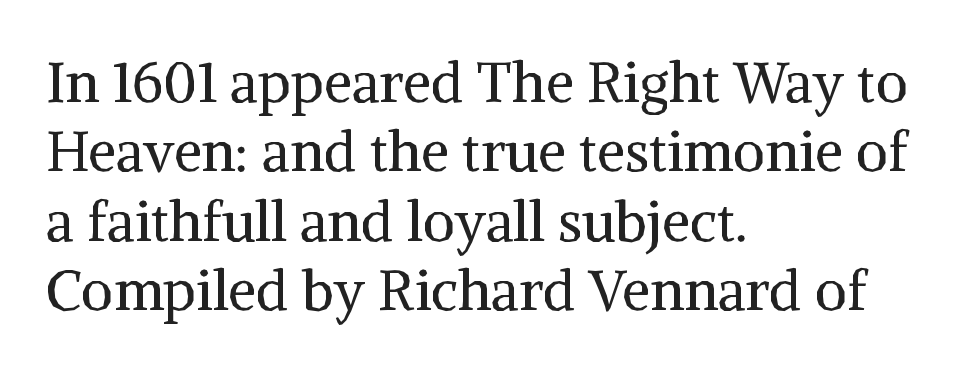
{"serif": "yes", "italic": "no", "bold": "no", "weight": "regular", "width": "normal", "stroke_contrast": "medium", "x_height": "medium", "monospaced": "no", "underline": "no", "align": "left", "line_spacing_ratio": 1.24, "letter_spacing": "normal", "letter_spacing_em": 0.0, "glyph_px": 56}
